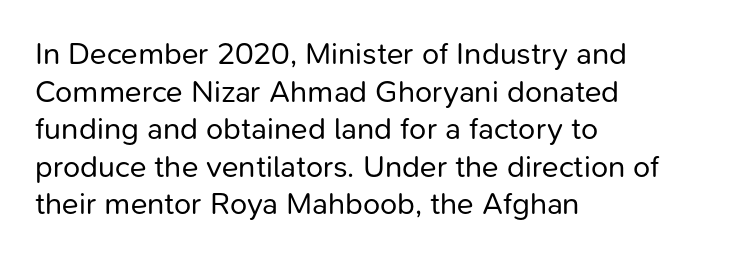
The image shows 31 px regular-weight sans-serif type, upright; set left-aligned, line spacing 1.21x, normal letter spacing, not underlined; low stroke contrast and a medium x-height.
